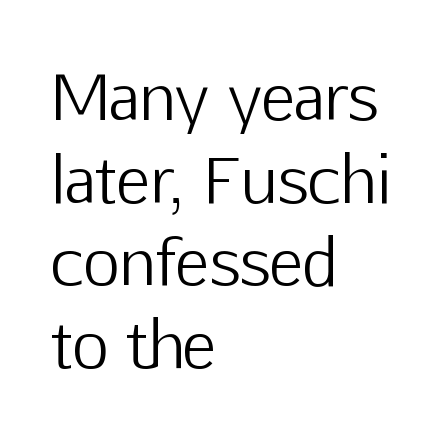
Q: Is the text bold? A: No.
Q: Is the text italic (slanted)? A: No, it is upright.
Q: Is the typeface a serif or a sans-serif typeface? A: Sans-serif.
Q: Is the text underlined? A: No.
Q: How is the paragraph aligned? A: Left-aligned.
Q: Is the spacing between letters normal or unusually wide? A: Normal.
Q: Is the spacing between lines tight, normal or loose? A: Normal.
Q: Width (condensed, normal, or wide)? A: Normal.
Q: Stroke contrast? A: Low.
Q: x-height? A: Medium.
Q: Monospaced? A: No.
